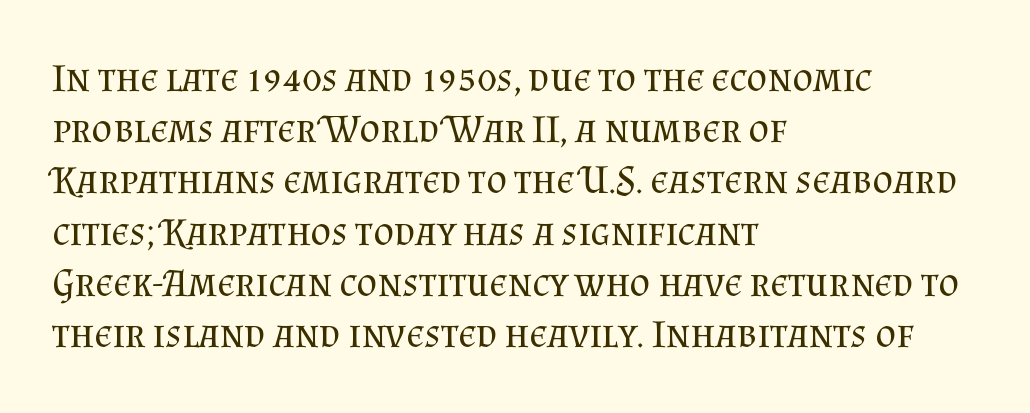
Weight class: somewhere from thin through regular. The font's upright variant was chosen for this text. Evenly set lines give the paragraph a standard silhouette. Letter spacing: default. What kind of face is this? One with serifs.
